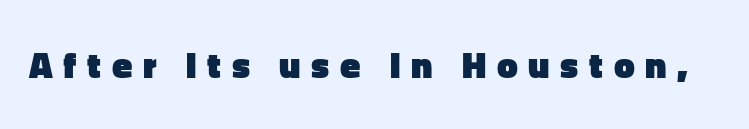
If you drew a line through each stem, it would be perfectly vertical. The type family on display is of the sans-serif kind. Unmarked baselines from the first word to the last. Emphasis by weight is at full strength: bold. You could only call the tracking loose — the letters float apart. This sample has the flowing, uneven cadence of proportional lettering.
